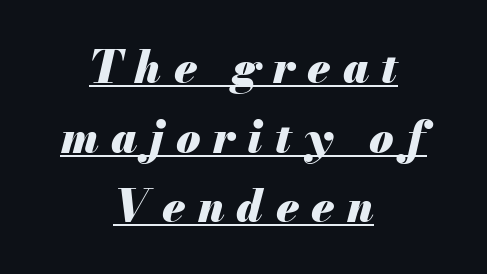
The lettering is marked with a stroke running underneath it. Think of a printed novel: that variable character pitch is what you see here. Baseline-to-baseline distance is the conventional proportion of letter height. These lines were composed using italics. How heavy is the stroke? Heavy — this is a bold. This rendering widens character spacing well past its baseline value.
